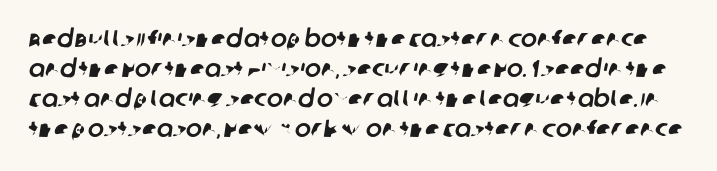
In terms of letterspacing, this is plain default setting. The lines sit at an ordinary, default distance from one another. The space directly below the letters is spotless.
